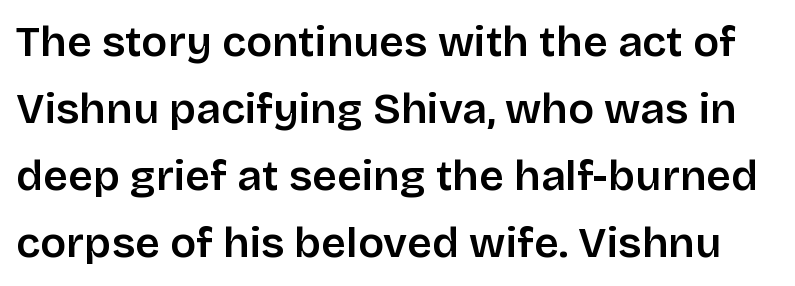
{"serif": "no", "italic": "no", "bold": "semi", "weight": "semibold", "width": "normal", "stroke_contrast": "low", "x_height": "large", "monospaced": "no", "underline": "no", "line_spacing": "normal", "line_spacing_ratio": 1.56, "letter_spacing": "normal", "letter_spacing_em": 0.0, "glyph_px": 43}
